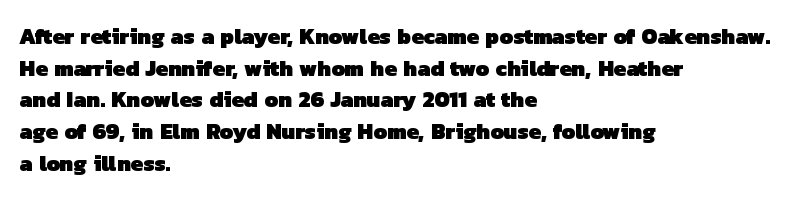
{"bold": "yes", "underline": "no", "align": "left", "line_spacing": "normal", "line_spacing_ratio": 1.44, "letter_spacing": "normal", "letter_spacing_em": 0.0, "glyph_px": 22}
